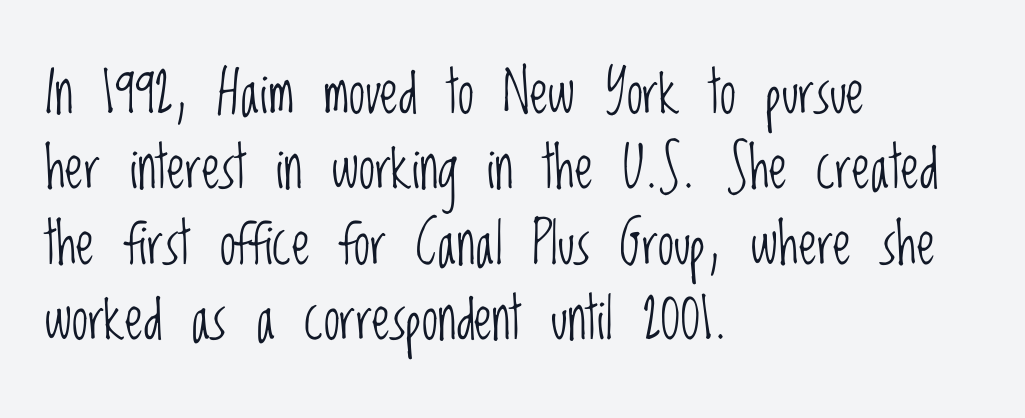
Q: Is the text bold? A: No.
Q: Is the text italic (slanted)? A: No, it is upright.
Q: Is the typeface a serif or a sans-serif typeface? A: Sans-serif.
Q: Is the text underlined? A: No.
Q: How is the paragraph aligned? A: Left-aligned.
Q: Is the spacing between letters normal or unusually wide? A: Normal.
Q: Is the spacing between lines tight, normal or loose? A: Normal.
Q: Width (condensed, normal, or wide)? A: Condensed.
Q: Stroke contrast? A: Low.
Q: x-height? A: Large.
Q: Monospaced? A: No.
